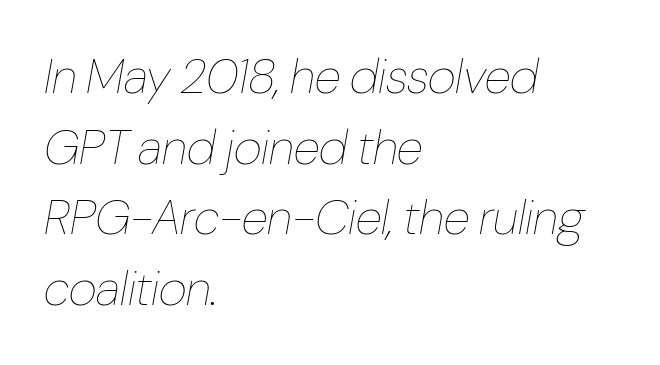
Q: Is the text bold? A: No.
Q: Is the text italic (slanted)? A: Yes, it leans right by about 10 degrees.
Q: Is the text underlined? A: No.
Q: How is the paragraph aligned? A: Left-aligned.
Q: Is the spacing between letters normal or unusually wide? A: Normal.
Q: Is the spacing between lines tight, normal or loose? A: Normal.
Q: Width (condensed, normal, or wide)? A: Condensed.
Q: Stroke contrast? A: Low.
Q: x-height? A: Medium.
Q: Monospaced? A: No.
